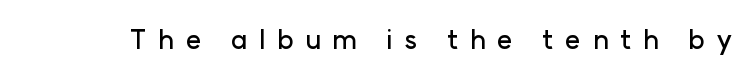
Q: Is the text italic (slanted)? A: No, it is upright.
Q: Is the text underlined? A: No.
Q: Is the spacing between letters normal or unusually wide? A: Unusually wide.
